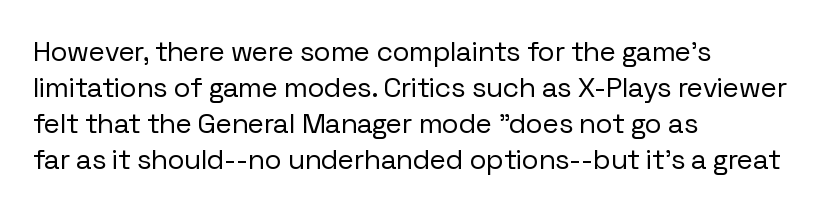
Q: Is the text bold? A: No.
Q: Is the text italic (slanted)? A: No, it is upright.
Q: Is the typeface a serif or a sans-serif typeface? A: Sans-serif.
Q: Is the text underlined? A: No.
Q: How is the paragraph aligned? A: Left-aligned.
Q: Is the spacing between letters normal or unusually wide? A: Normal.
Q: Is the spacing between lines tight, normal or loose? A: Normal.
Q: Width (condensed, normal, or wide)? A: Normal.
Q: Stroke contrast? A: Low.
Q: x-height? A: Medium.
Q: Monospaced? A: No.
